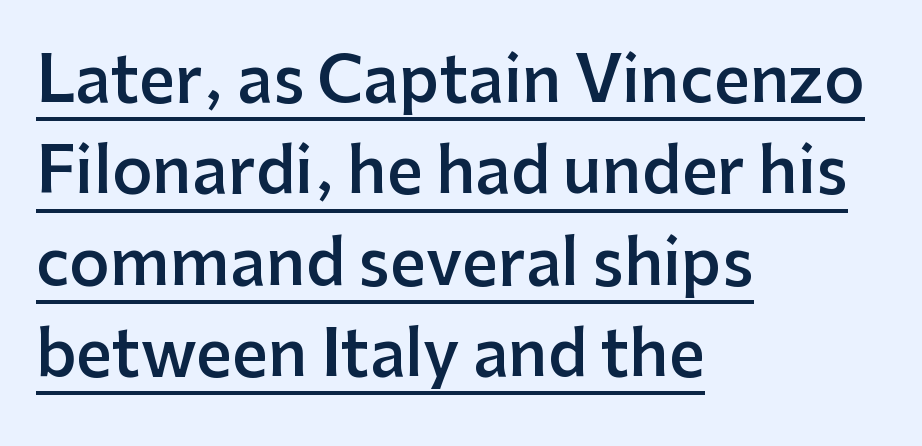
The ragged edge is on the right, which tells us the setting is flush left. Students, this is semibold: more ink than regular, less than bold. Spacing verdict: proportional, widths tailored to each character. A roman cut, with each character standing at attention. Quick note: underline on. No extra tracking has been applied to these lines.
